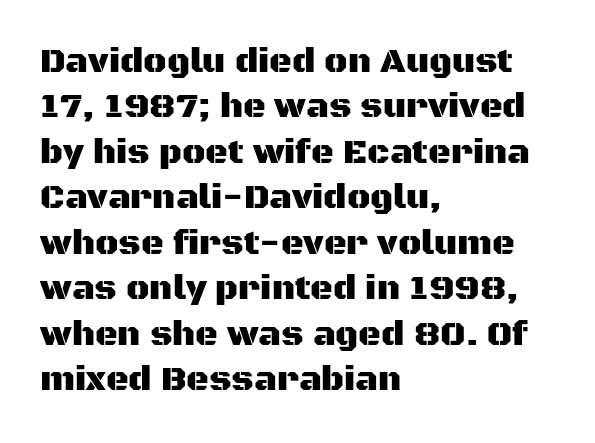
Q: Is the text italic (slanted)? A: No, it is upright.
Q: Is the typeface a serif or a sans-serif typeface? A: Sans-serif.
Q: Is the text underlined? A: No.
Q: How is the paragraph aligned? A: Left-aligned.
Q: Is the spacing between letters normal or unusually wide? A: Normal.
Q: Is the spacing between lines tight, normal or loose? A: Normal.
Q: Width (condensed, normal, or wide)? A: Normal.
Q: Stroke contrast? A: Medium.
Q: x-height? A: Large.
Q: Monospaced? A: No.
